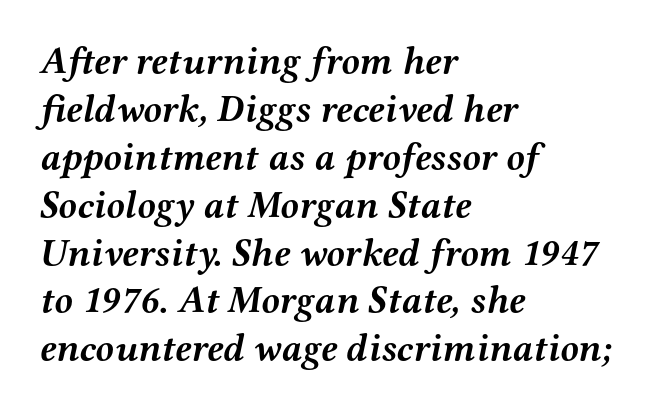
The image shows 38 px semibold, wide serif type, italic (leaning right); set left-aligned, normal line spacing (1.26x), normal letter spacing, not underlined; medium stroke contrast and a medium x-height.
